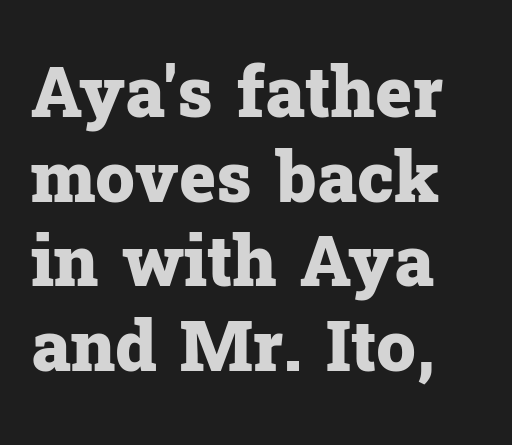
Observe the ordinary spacing: letters are neighbours, not strangers. Check where the strokes stop: tiny serifs finish them off. Stroke thickness is high; the sample reads as a true bold. The specimen omits any rule beneath the text block's lines. Short and long lines alike share a common starting point at left.
